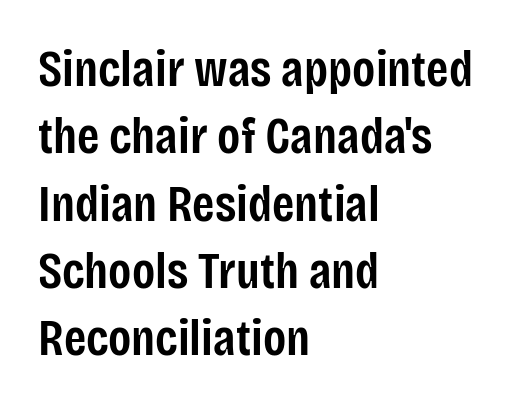
Q: Is the text bold? A: Semi-bold.
Q: Is the text italic (slanted)? A: No, it is upright.
Q: Is the typeface a serif or a sans-serif typeface? A: Sans-serif.
Q: Is the text underlined? A: No.
Q: How is the paragraph aligned? A: Left-aligned.
Q: Is the spacing between letters normal or unusually wide? A: Normal.
Q: Is the spacing between lines tight, normal or loose? A: Normal.
Q: Width (condensed, normal, or wide)? A: Condensed.
Q: Stroke contrast? A: Low.
Q: x-height? A: Large.
Q: Monospaced? A: No.
